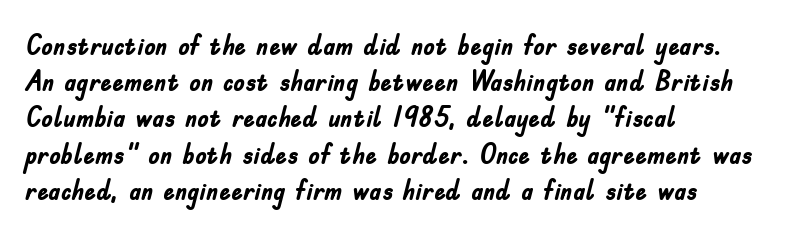
{"serif": "no", "bold": "yes", "weight": "semibold", "width": "condensed", "stroke_contrast": "low", "x_height": "small", "monospaced": "no", "underline": "no", "align": "left", "line_spacing": "normal", "line_spacing_ratio": 1.25, "letter_spacing": "normal", "letter_spacing_em": 0.0, "glyph_px": 29}
